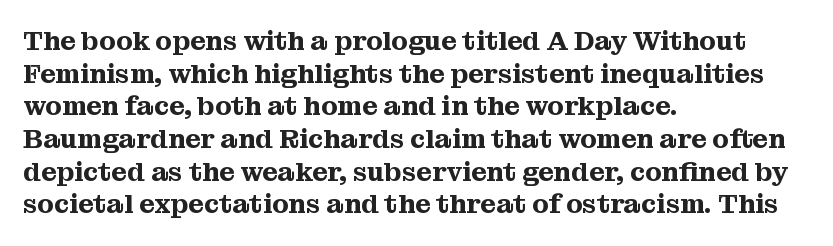
The image shows 27 px text type, upright; set left-aligned, line spacing 1.21x, normal letter spacing, not underlined.
